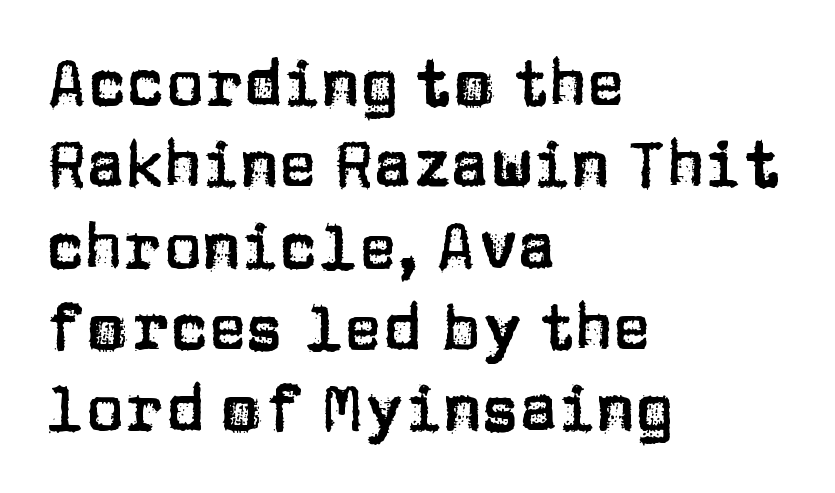
{"serif": "no", "italic": "no", "width": "normal", "stroke_contrast": "low", "x_height": "large", "monospaced": "no", "underline": "no", "align": "left", "line_spacing": "normal", "line_spacing_ratio": 1.27, "letter_spacing": "normal", "letter_spacing_em": 0.0, "glyph_px": 64}
